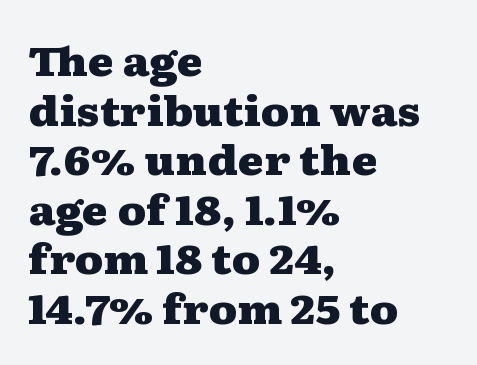
Q: Is the text bold? A: Yes.
Q: Is the text italic (slanted)? A: No, it is upright.
Q: Is the typeface a serif or a sans-serif typeface? A: Serif.
Q: Is the text underlined? A: No.
Q: How is the paragraph aligned? A: Left-aligned.
Q: Is the spacing between letters normal or unusually wide? A: Normal.
Q: Width (condensed, normal, or wide)? A: Wide.
Q: Stroke contrast? A: Medium.
Q: x-height? A: Medium.
Q: Monospaced? A: No.
